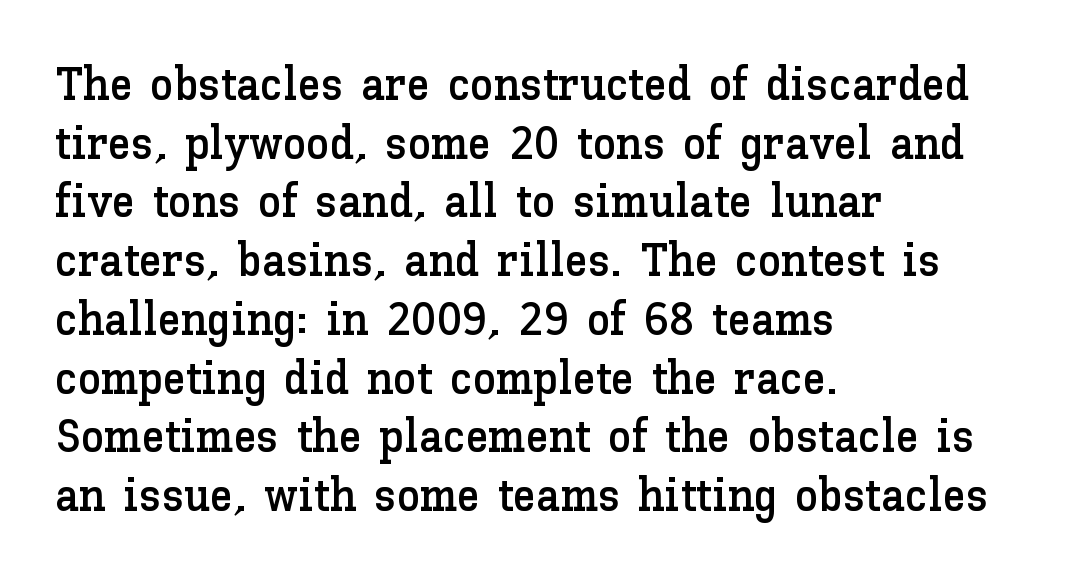
{"italic": "no", "width": "normal", "stroke_contrast": "low", "x_height": "medium", "monospaced": "no", "underline": "no", "align": "left", "line_spacing": "normal", "line_spacing_ratio": 1.25, "letter_spacing": "normal", "letter_spacing_em": 0.0, "glyph_px": 47}
